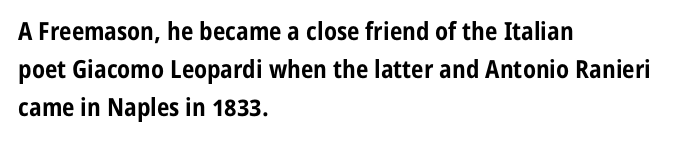
Leftover space on each line is placed entirely after the last word. Normally led — the rows are evenly, conventionally spaced. Type without underlining. Here the glyphs are tracked normally, forming tight word shapes.
